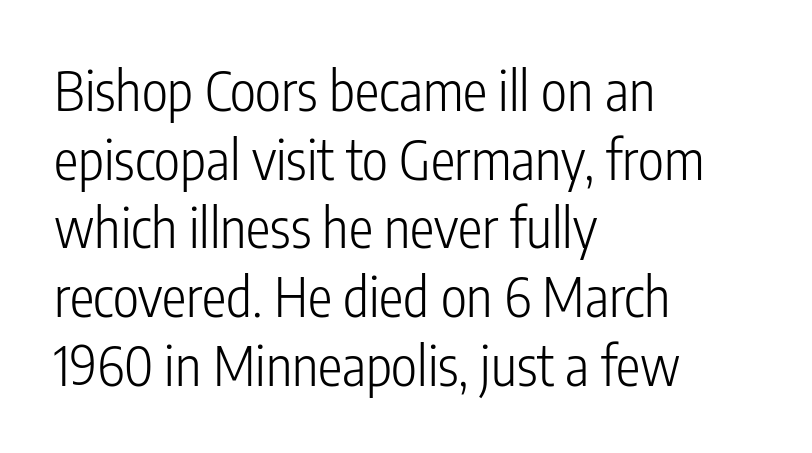
Q: Is the text bold? A: No.
Q: Is the text italic (slanted)? A: No, it is upright.
Q: Is the typeface a serif or a sans-serif typeface? A: Sans-serif.
Q: Is the text underlined? A: No.
Q: How is the paragraph aligned? A: Left-aligned.
Q: Is the spacing between letters normal or unusually wide? A: Normal.
Q: Is the spacing between lines tight, normal or loose? A: Normal.
Q: Width (condensed, normal, or wide)? A: Condensed.
Q: Stroke contrast? A: Low.
Q: x-height? A: Medium.
Q: Monospaced? A: No.
